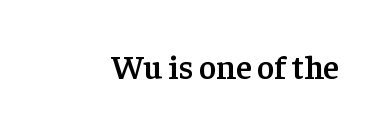
Heft: intermediate — a semibold. Glyph-to-glyph distance matches everyday printed text. The typeface chosen for these lines features serifs. Rule under the text: the space is simply empty. You could not count columns in this text — the font is proportionally spaced.
